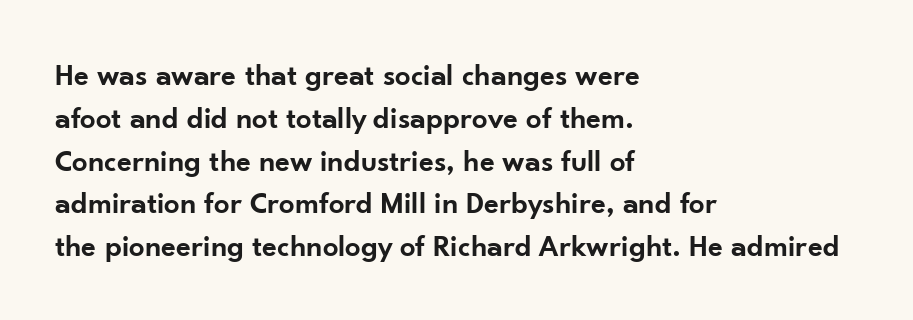
Q: Is the text bold? A: Semi-bold.
Q: Is the text italic (slanted)? A: No, it is upright.
Q: Is the typeface a serif or a sans-serif typeface? A: Sans-serif.
Q: Is the text underlined? A: No.
Q: How is the paragraph aligned? A: Left-aligned.
Q: Is the spacing between letters normal or unusually wide? A: Normal.
Q: Is the spacing between lines tight, normal or loose? A: Normal.
Q: Width (condensed, normal, or wide)? A: Normal.
Q: Stroke contrast? A: Low.
Q: x-height? A: Small.
Q: Monospaced? A: No.
